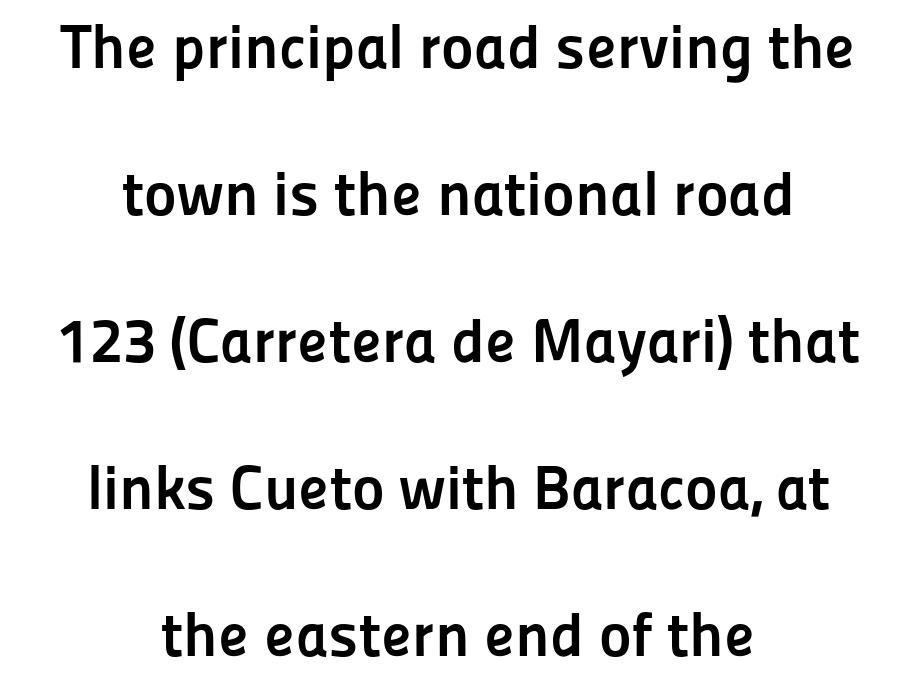
Characters remain perfectly vertical along every line. The glyphs are unaccompanied by any horizontal stroke below them. Note the varied advance widths — an 'i' is clearly narrower than an 'm'. Strokes here are thick enough to call this a true bold.
